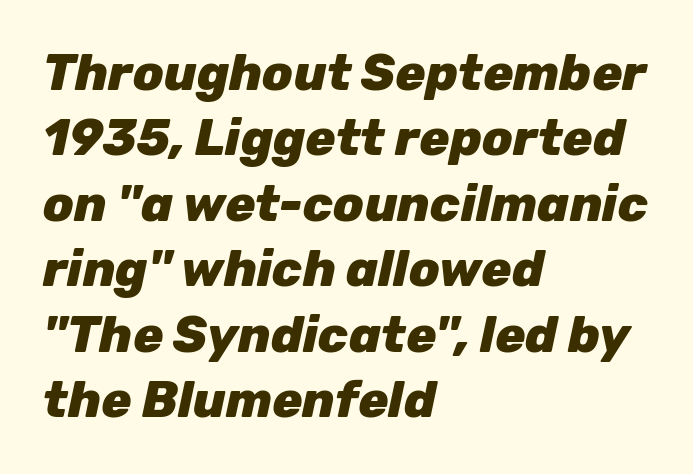
Q: Is the text bold? A: Yes.
Q: Is the text italic (slanted)? A: Yes, it leans right by about 12 degrees.
Q: Is the text underlined? A: No.
Q: How is the paragraph aligned? A: Left-aligned.
Q: Is the spacing between letters normal or unusually wide? A: Normal.
Q: Is the spacing between lines tight, normal or loose? A: Normal.
Q: Width (condensed, normal, or wide)? A: Normal.
Q: Stroke contrast? A: Low.
Q: x-height? A: Medium.
Q: Monospaced? A: No.
